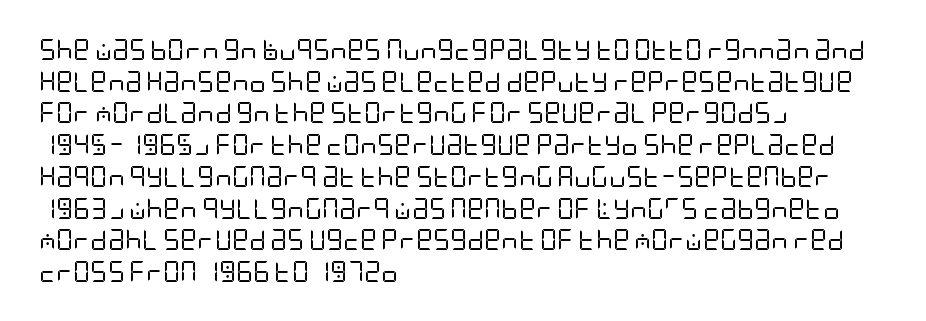
The image shows 21 px text type, upright; set left-aligned, normal line spacing (1.51x), normal letter spacing, not underlined.
